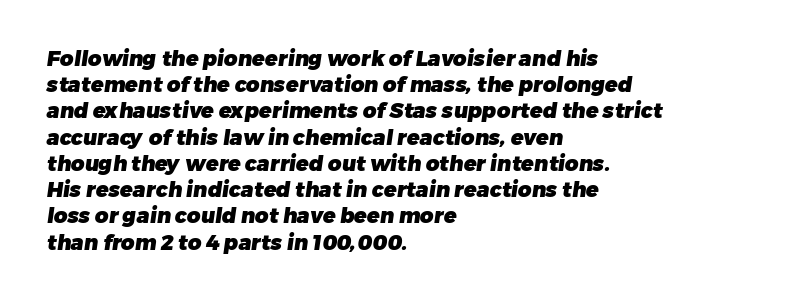
The image shows 21 px bold type; set left-aligned, normal line spacing (1.25x), normal letter spacing, not underlined.
